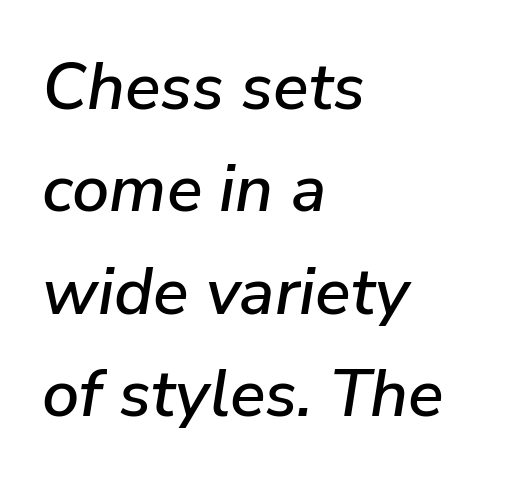
Q: Is the text italic (slanted)? A: Yes, it leans right by about 9 degrees.
Q: Is the text underlined? A: No.
Q: How is the paragraph aligned? A: Left-aligned.
Q: Is the spacing between letters normal or unusually wide? A: Normal.
Q: Is the spacing between lines tight, normal or loose? A: Normal.
Q: Width (condensed, normal, or wide)? A: Normal.
Q: Stroke contrast? A: Low.
Q: x-height? A: Medium.
Q: Monospaced? A: No.
